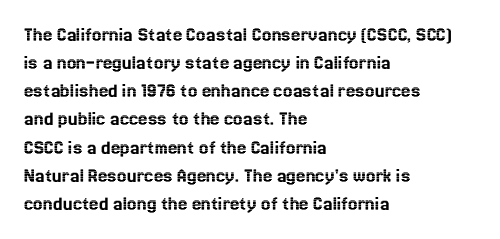
Teacher's note: observe the even left margin — that is flush-left alignment. No italicization has been applied; the sample stays upright. Clear beneath every line of the passage. Honestly, the letter spacing is just normal — you wouldn't notice it. A typesetter would call this leading conventional body-copy spacing.
